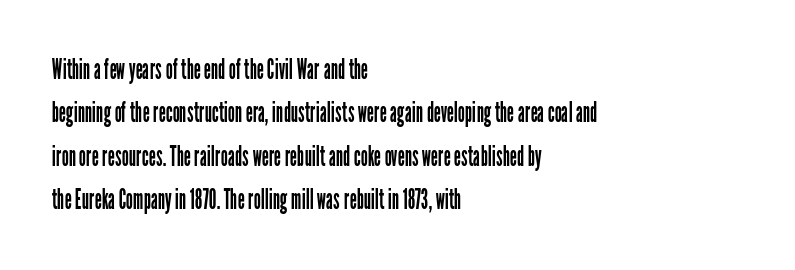
The image shows 28 px regular-weight, condensed sans-serif type, upright; set left-aligned, normal line spacing (1.55x), normal letter spacing, not underlined; low stroke contrast and a medium x-height.
